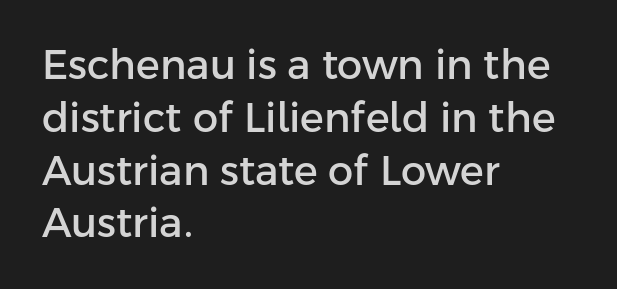
{"serif": "no", "italic": "no", "width": "normal", "stroke_contrast": "low", "x_height": "medium", "monospaced": "no", "underline": "no", "align": "left", "line_spacing": "normal", "line_spacing_ratio": 1.32, "letter_spacing": "normal", "letter_spacing_em": 0.0, "glyph_px": 40}
